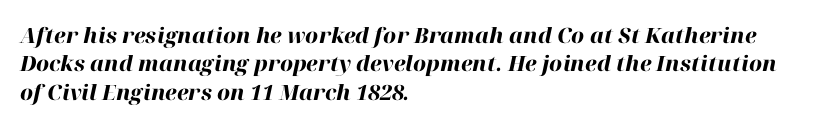
The image shows 21 px bold type, italic (leaning right); set left-aligned, normal line spacing (1.35x), normal letter spacing, not underlined.
